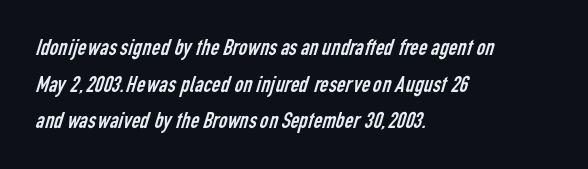
{"bold": "no", "underline": "no", "align": "left", "line_spacing": "normal", "line_spacing_ratio": 1.53, "letter_spacing": "normal", "letter_spacing_em": 0.0, "glyph_px": 24}
